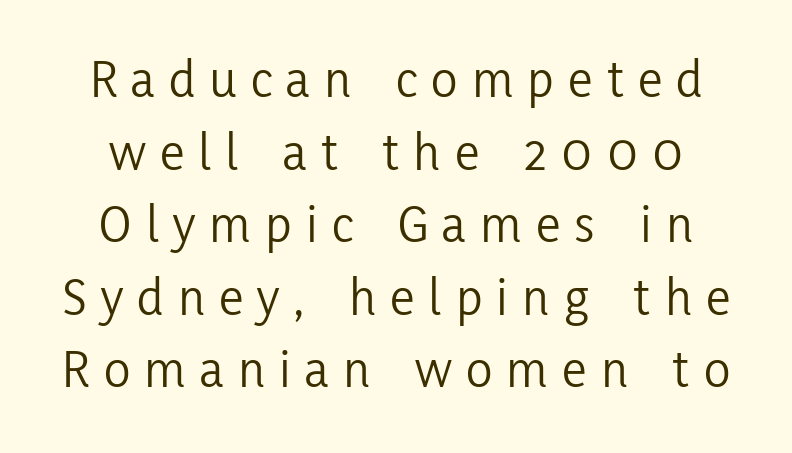
Q: Is the text bold? A: No.
Q: Is the text italic (slanted)? A: No, it is upright.
Q: Is the typeface a serif or a sans-serif typeface? A: Sans-serif.
Q: Is the text underlined? A: No.
Q: How is the paragraph aligned? A: Centered.
Q: Is the spacing between letters normal or unusually wide? A: Unusually wide.
Q: Is the spacing between lines tight, normal or loose? A: Normal.
Q: Width (condensed, normal, or wide)? A: Condensed.
Q: Stroke contrast? A: Low.
Q: x-height? A: Medium.
Q: Monospaced? A: No.
